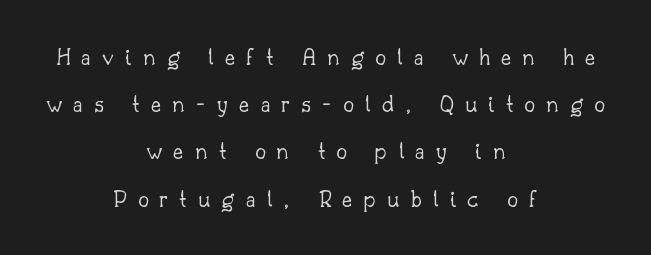
The image shows 25 px text type, upright; set centered, line spacing 1.89x, unusually wide letter spacing (+0.44 em), not underlined.
